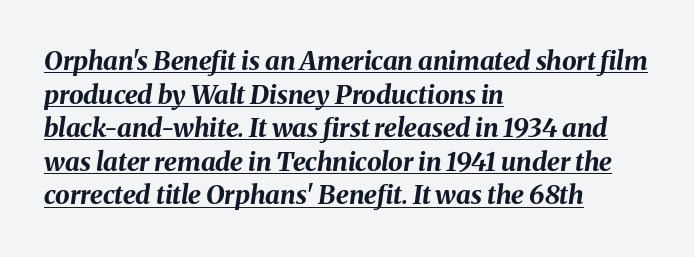
Looks like someone drew a line under every word here. These lines sit exactly where default settings would place them. Compared with a centered layout, this one pins lines to the left instead. Heft: maximum for text — a bold. This sample uses an oblique cut, with every glyph tilted off the vertical.
